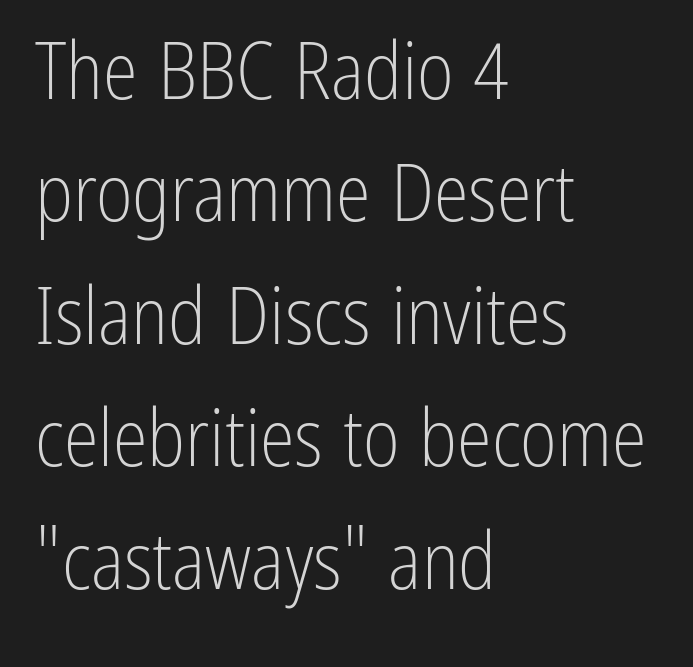
{"serif": "no", "italic": "no", "bold": "no", "weight": "light", "width": "condensed", "stroke_contrast": "low", "x_height": "medium", "monospaced": "no", "underline": "no", "align": "left", "line_spacing": "normal", "line_spacing_ratio": 1.55, "letter_spacing": "normal", "letter_spacing_em": 0.0, "glyph_px": 79}
